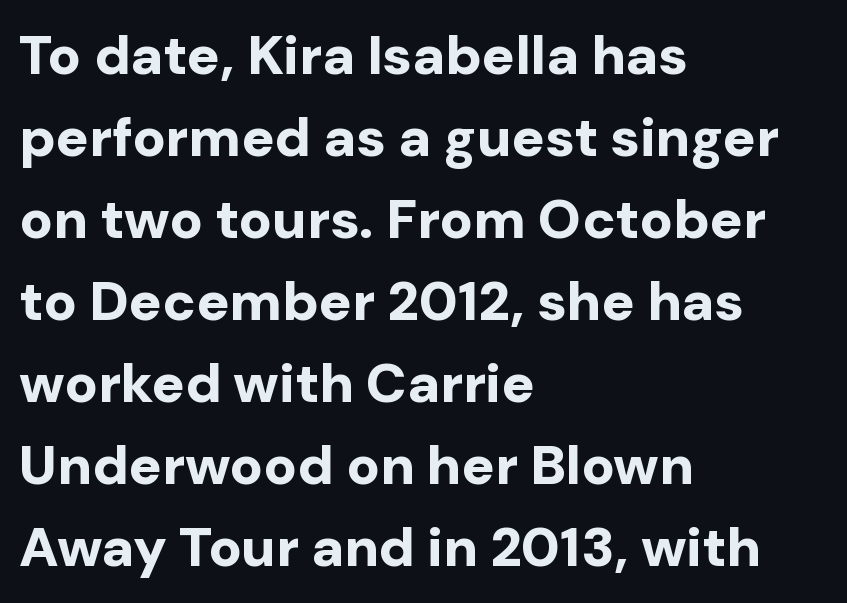
Q: Is the text bold? A: Yes.
Q: Is the text italic (slanted)? A: No, it is upright.
Q: Is the typeface a serif or a sans-serif typeface? A: Sans-serif.
Q: Is the text underlined? A: No.
Q: How is the paragraph aligned? A: Left-aligned.
Q: Is the spacing between letters normal or unusually wide? A: Normal.
Q: Is the spacing between lines tight, normal or loose? A: Normal.
Q: Width (condensed, normal, or wide)? A: Normal.
Q: Stroke contrast? A: Low.
Q: x-height? A: Medium.
Q: Monospaced? A: No.
